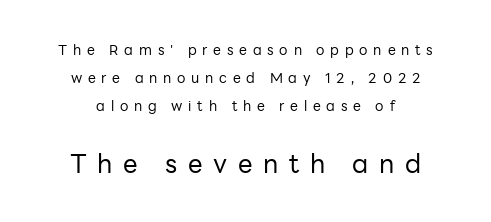
Q: Is the text bold? A: No.
Q: Is the text italic (slanted)? A: No, it is upright.
Q: Is the text underlined? A: No.
Q: Is the spacing between letters normal or unusually wide? A: Unusually wide.
Q: Is the spacing between lines tight, normal or loose? A: Loose.
Q: Which block of text is set in a larger size, the first (top) or the second (bottom)? A: The second (bottom) one.
